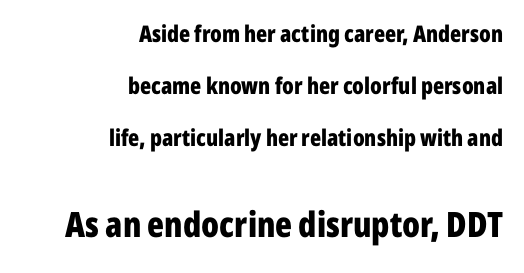
The image shows 35 px bold, condensed sans-serif type, upright; set right-aligned, loose line spacing (2.26x), normal letter spacing, not underlined; the second (bottom) block is 1.52x larger; low stroke contrast and a medium x-height.
